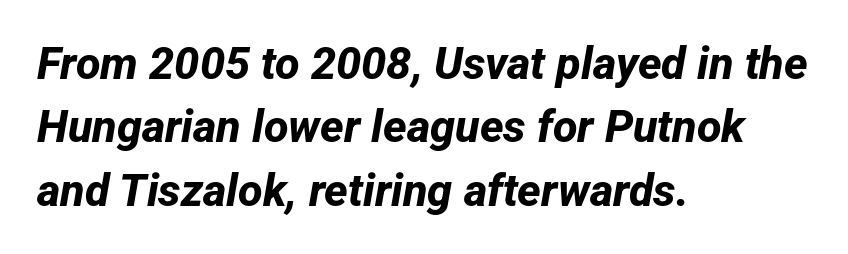
{"serif": "no", "bold": "yes", "weight": "bold", "width": "normal", "stroke_contrast": "low", "x_height": "medium", "monospaced": "no", "underline": "no", "align": "left", "line_spacing": "normal", "line_spacing_ratio": 1.41, "letter_spacing": "normal", "letter_spacing_em": 0.0, "glyph_px": 45}
